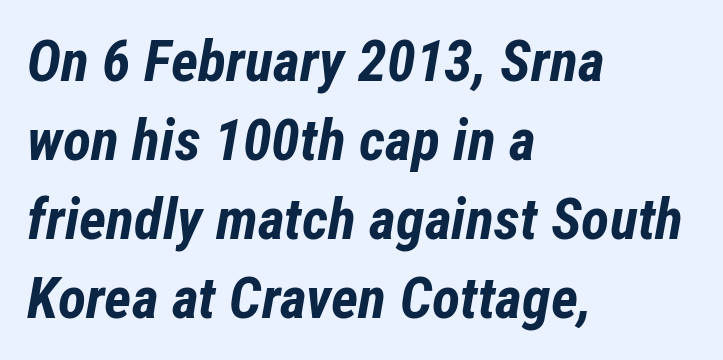
Does the copy run flush right? No — it runs flush left. Observe the ordinary spacing: letters are neighbours, not strangers. What's the leading like? Ordinary, nothing unusual. Students, this is bold: see how much ink each stroke carries. The letters are slanted; this is an italic face. These lines are rendered in a variable-pitch font.
